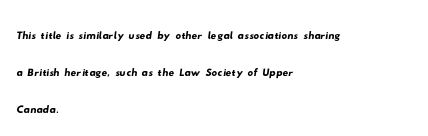
Q: Is the typeface a serif or a sans-serif typeface? A: Sans-serif.
Q: Is the text underlined? A: No.
Q: How is the paragraph aligned? A: Left-aligned.
Q: Is the spacing between letters normal or unusually wide? A: Normal.
Q: Is the spacing between lines tight, normal or loose? A: Normal.
Q: Width (condensed, normal, or wide)? A: Wide.
Q: Stroke contrast? A: Low.
Q: x-height? A: Small.
Q: Monospaced? A: No.
